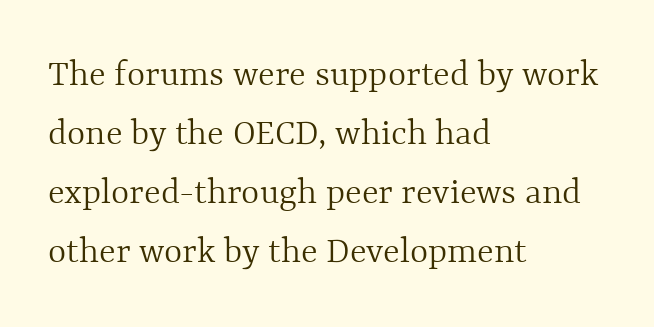
The image shows 39 px light type, upright; set left-aligned, normal line spacing (1.51x), normal letter spacing, not underlined; a medium x-height.
